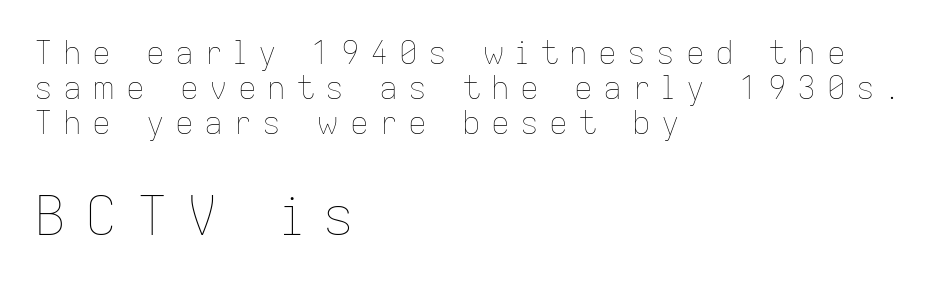
The image shows 54 px thin type, upright; set left-aligned, tight line spacing (1.13x), unusually wide letter spacing (+0.34 em), not underlined; the second (bottom) block is 1.74x larger; low stroke contrast and a medium x-height.
